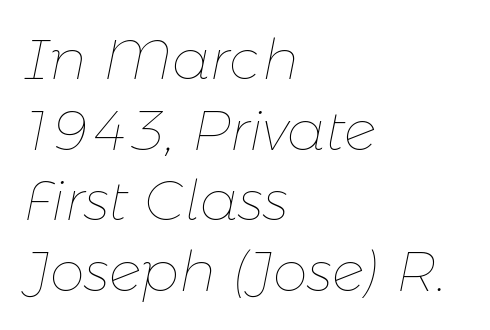
The image shows 56 px thin type, italic (leaning right); set left-aligned, normal line spacing (1.26x), normal letter spacing, not underlined; low stroke contrast and a medium x-height.
